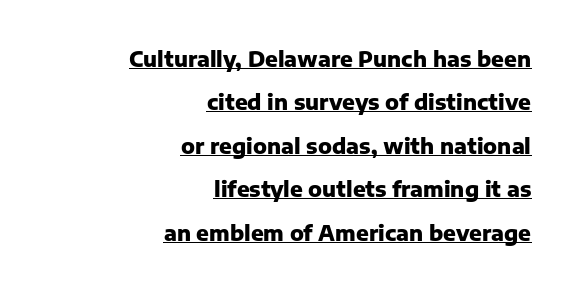
The image shows 21 px bold type, upright; set right-aligned, loose line spacing (2.07x), normal letter spacing, underlined.
